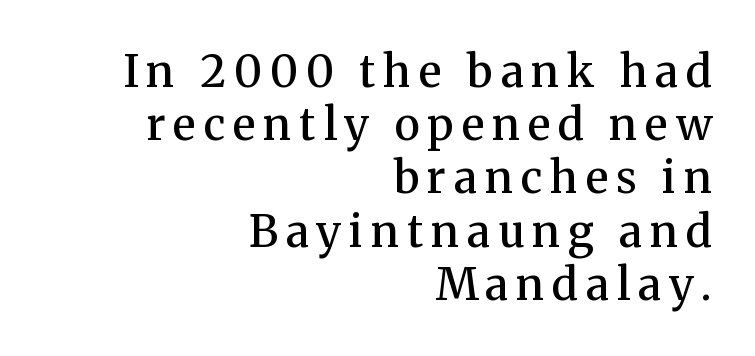
You can tell from the footed stems that serif type was used. Firm but not heavy-handed strokes: this text is semibold. The rendering uses natural spacing where letterforms have individual widths. The axis of the letterforms is exactly vertical. The ragged edge is on the left, which tells us the setting is flush right. Words float on clear page, feet unadorned.
